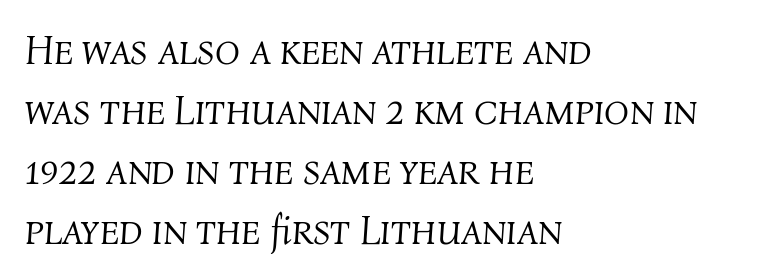
The image shows 41 px light type, italic (leaning right); set left-aligned, normal line spacing (1.46x), normal letter spacing, not underlined; medium stroke contrast and a medium x-height.
